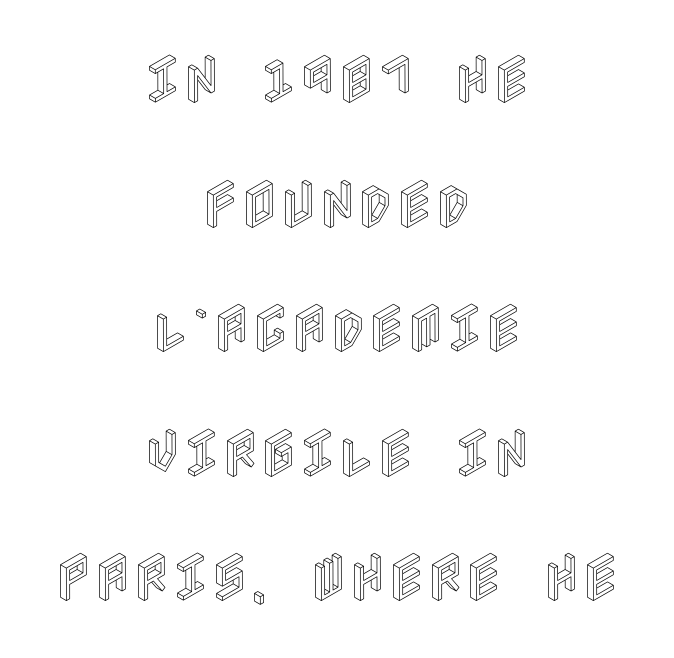
The font's upright variant was chosen for this text. Notice the wide empty band between every row — that's loose leading. Is the block centered? Yes — each line is placed symmetrically about the middle. Inter-character spacing is left at the font's built-in metrics. Just letters on the line, the space beneath them empty.
